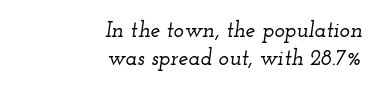
Lines of text with bare space underneath. The designer left line spacing at the default. The glyphs look as if they've been sheared to an angle. Is the letter spacing exaggerated? No — it looks like the ordinary default. If you drew a ruler down the right edge, every line would touch it.
